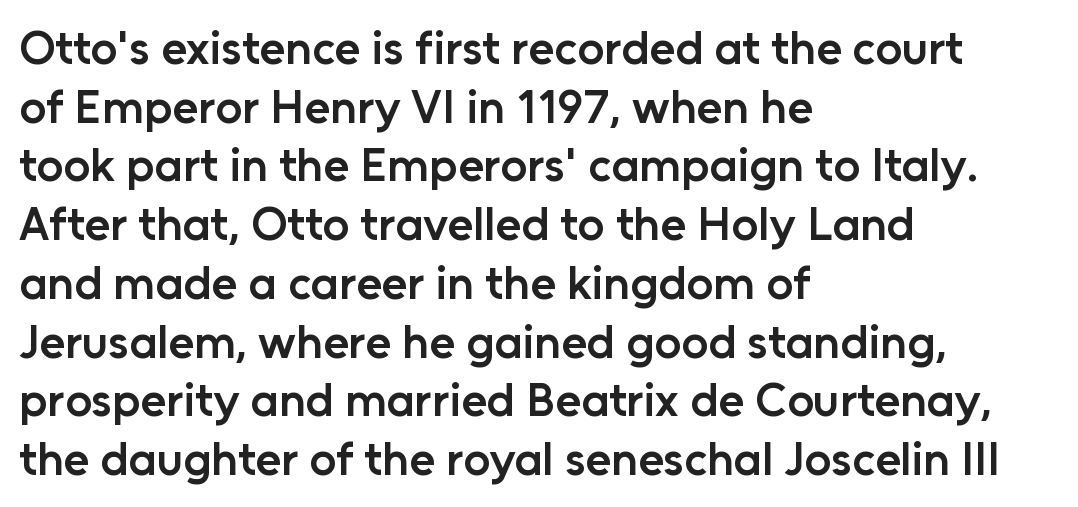
The image shows 47 px semibold sans-serif type, upright; set left-aligned, normal line spacing (1.25x), normal letter spacing, not underlined; low stroke contrast and a medium x-height.
